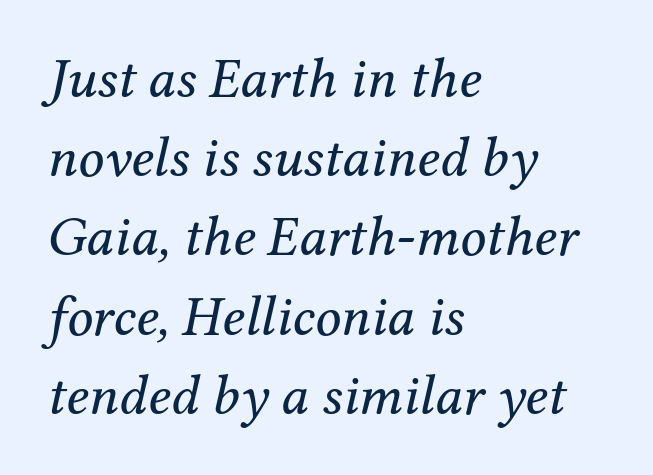
{"serif": "yes", "italic": "yes", "lean": "right", "slant_degrees": 12, "bold": "no", "weight": "regular", "width": "normal", "stroke_contrast": "medium", "x_height": "medium", "monospaced": "no", "underline": "no", "align": "left", "line_spacing": "normal", "line_spacing_ratio": 1.39, "letter_spacing": "normal", "letter_spacing_em": 0.0, "glyph_px": 57}
